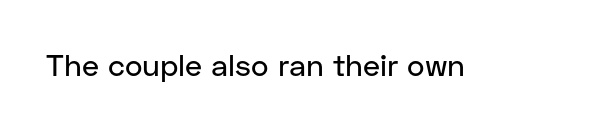
Rendered with straight, roman letterforms. Clear beneath every line of the passage. Short note: letters normally spaced. The letters advance in unequal steps, a hallmark of proportional type.
